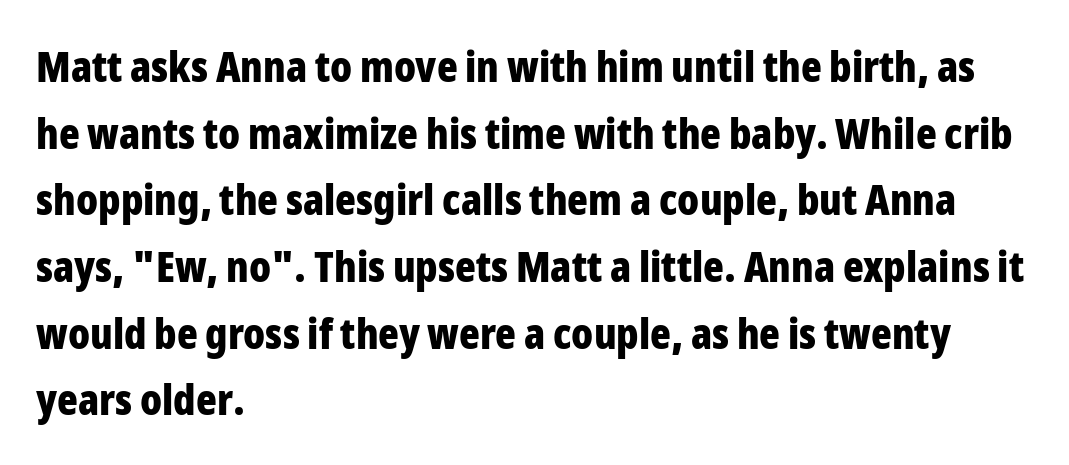
Q: Is the text bold? A: Yes.
Q: Is the text italic (slanted)? A: No, it is upright.
Q: Is the typeface a serif or a sans-serif typeface? A: Sans-serif.
Q: Is the text underlined? A: No.
Q: How is the paragraph aligned? A: Left-aligned.
Q: Is the spacing between letters normal or unusually wide? A: Normal.
Q: Is the spacing between lines tight, normal or loose? A: Normal.
Q: Width (condensed, normal, or wide)? A: Condensed.
Q: Stroke contrast? A: Low.
Q: x-height? A: Medium.
Q: Monospaced? A: No.
